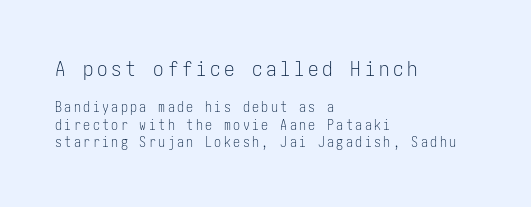
{"italic": "no", "bold": "no", "underline": "no", "align": "left", "line_spacing": "normal", "line_spacing_ratio": 1.25, "larger_block": "first", "size_ratio": 1.5, "glyph_px": 21}
